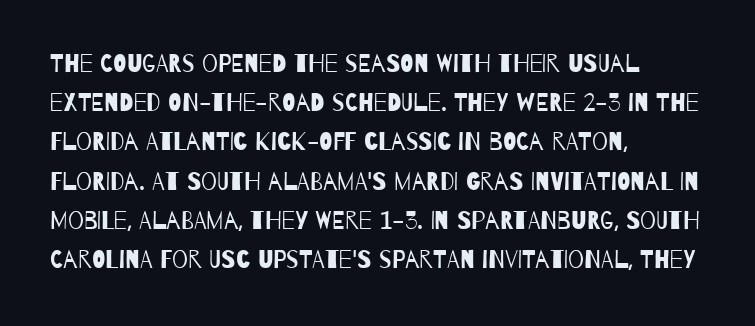
The glyphs are unaccompanied by any horizontal stroke below them. The passage shown is not bold in any degree. Notice how descenders clear the ascenders below comfortably — that's standard leading. Honestly, the letter spacing is just normal — you wouldn't notice it. Caption: multi-line text, flush left, ragged right.
